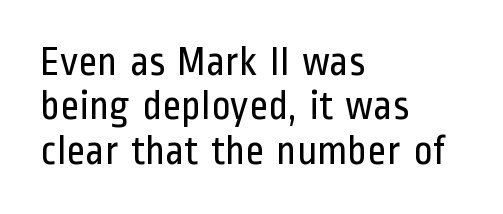
The image shows 41 px regular-weight, condensed sans-serif type, upright; set left-aligned, tight line spacing (1.08x), normal letter spacing, not underlined; low stroke contrast and a medium x-height.
